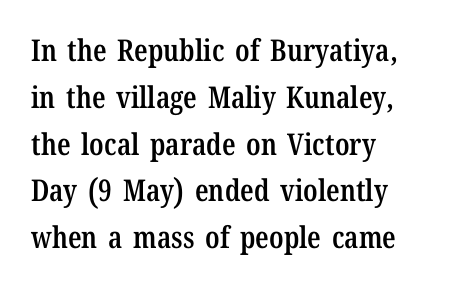
Think of a printed novel: that variable character pitch is what you see here. Caption: standard tracking, unaltered. Is this a sans? No — the strokes have serifs. The paragraph shown leans on its left margin. Any mark beneath the type? The region is blank.
